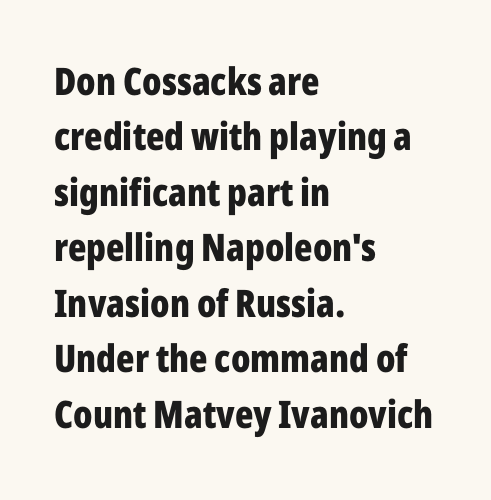
{"serif": "no", "italic": "no", "bold": "yes", "weight": "bold", "width": "condensed", "stroke_contrast": "low", "x_height": "medium", "monospaced": "no", "underline": "no", "align": "left", "line_spacing": "normal", "line_spacing_ratio": 1.46, "letter_spacing": "normal", "letter_spacing_em": 0.0, "glyph_px": 38}
